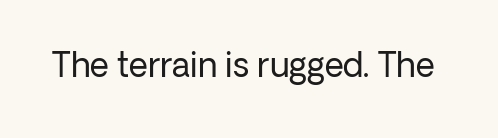
The image shows 33 px regular-weight sans-serif type, upright; set normal letter spacing, not underlined; low stroke contrast and a medium x-height.
